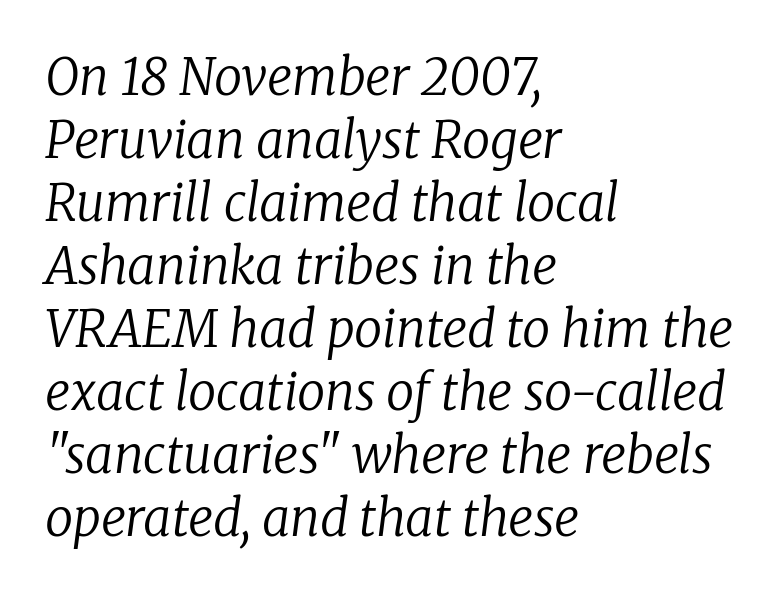
Q: Is the text bold? A: No.
Q: Is the text italic (slanted)? A: Yes, it leans right by about 8 degrees.
Q: Is the typeface a serif or a sans-serif typeface? A: Serif.
Q: Is the text underlined? A: No.
Q: How is the paragraph aligned? A: Left-aligned.
Q: Is the spacing between letters normal or unusually wide? A: Normal.
Q: Is the spacing between lines tight, normal or loose? A: Normal.
Q: Width (condensed, normal, or wide)? A: Normal.
Q: Stroke contrast? A: Low.
Q: x-height? A: Medium.
Q: Monospaced? A: No.
